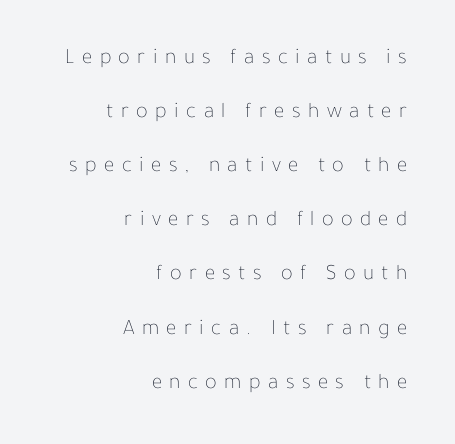
The image shows 22 px text type, upright; set right-aligned, loose line spacing (2.46x), unusually wide letter spacing (+0.34 em), not underlined.
